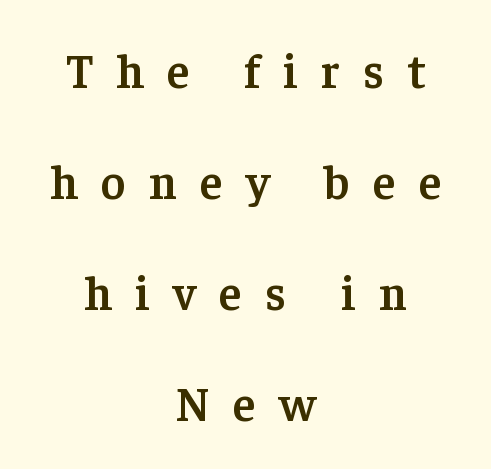
The image shows 48 px semibold serif type, upright; set centered, loose line spacing (2.31x), unusually wide letter spacing (+0.48 em), not underlined; low stroke contrast and a medium x-height.
